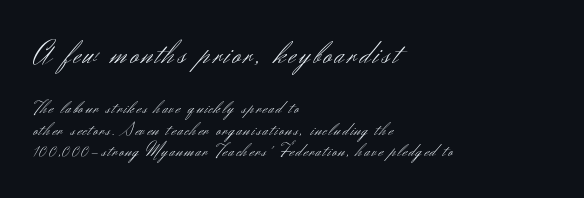
Q: Is the text bold? A: No.
Q: Is the text italic (slanted)? A: Yes.
Q: Is the typeface a serif or a sans-serif typeface? A: Sans-serif.
Q: Is the text underlined? A: No.
Q: How is the paragraph aligned? A: Left-aligned.
Q: Which block of text is set in a larger size, the first (top) or the second (bottom)? A: The first (top) one.
Q: Width (condensed, normal, or wide)? A: Normal.
Q: Stroke contrast? A: Medium.
Q: x-height? A: Small.
Q: Monospaced? A: No.
